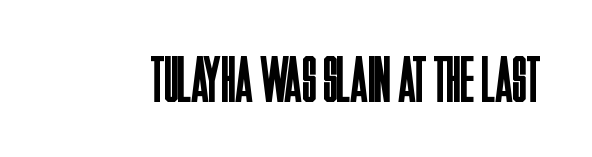
Q: Is the text bold? A: No.
Q: Is the text italic (slanted)? A: No, it is upright.
Q: Is the typeface a serif or a sans-serif typeface? A: Sans-serif.
Q: Is the text underlined? A: No.
Q: Is the spacing between letters normal or unusually wide? A: Normal.
Q: Width (condensed, normal, or wide)? A: Condensed.
Q: Stroke contrast? A: Low.
Q: x-height? A: Large.
Q: Monospaced? A: No.
